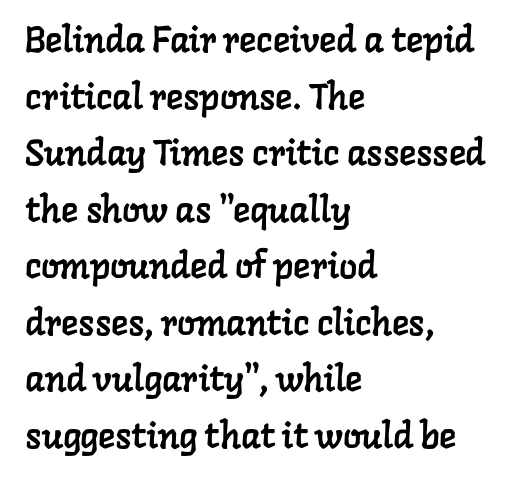
Q: Is the typeface a serif or a sans-serif typeface? A: Serif.
Q: Is the text underlined? A: No.
Q: How is the paragraph aligned? A: Left-aligned.
Q: Is the spacing between letters normal or unusually wide? A: Normal.
Q: Is the spacing between lines tight, normal or loose? A: Normal.
Q: Width (condensed, normal, or wide)? A: Normal.
Q: Stroke contrast? A: Low.
Q: x-height? A: Medium.
Q: Monospaced? A: No.
